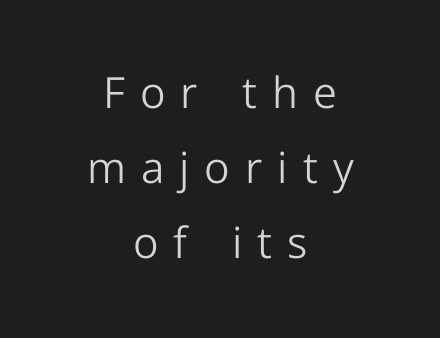
Typographically, this falls in the sans-serif category. Character widths vary here, with narrow letters taking less room than wide ones. The axis of the letterforms is exactly vertical. Spacing between characters has been opened up far beyond the box default.
